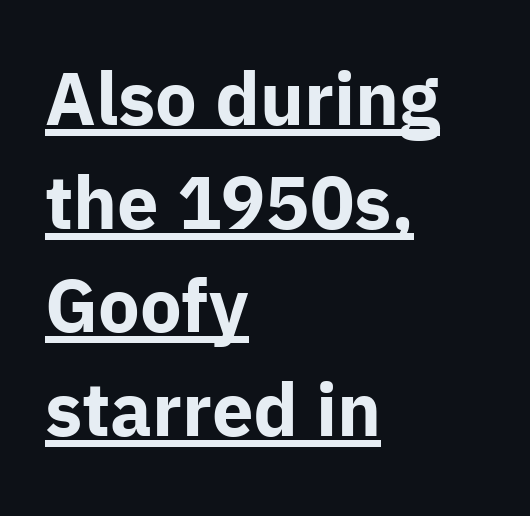
Strong, thick strokes mark this as bold type. The font's upright variant was chosen for this text. The letters advance in unequal steps, a hallmark of proportional type. What stands out about the letter spacing? Nothing — it is the standard amount. Evenly set lines give the paragraph a standard silhouette. Somebody hit Ctrl+U on this one — the words are underlined.
